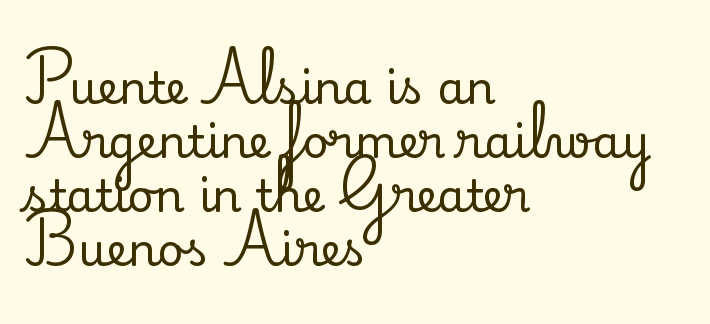
Does the copy run flush right? No — it runs flush left. Examine the stroke ends and you'll spot serifs. No italicization has been applied; the sample stays upright. Default kerning and tracking; the words read as compact shapes.
